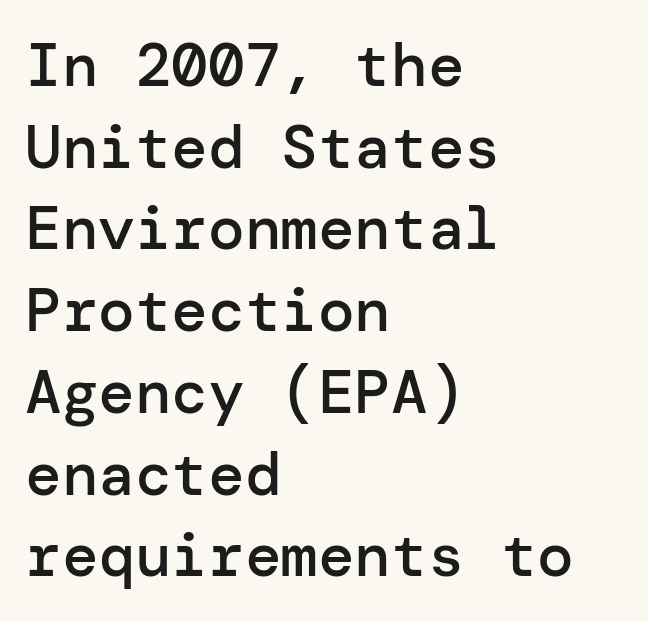
Q: Is the text bold? A: Semi-bold.
Q: Is the text italic (slanted)? A: No, it is upright.
Q: Is the typeface a serif or a sans-serif typeface? A: Sans-serif.
Q: Is the text underlined? A: No.
Q: How is the paragraph aligned? A: Left-aligned.
Q: Is the spacing between letters normal or unusually wide? A: Normal.
Q: Is the spacing between lines tight, normal or loose? A: Normal.
Q: Width (condensed, normal, or wide)? A: Normal.
Q: Stroke contrast? A: Low.
Q: x-height? A: Medium.
